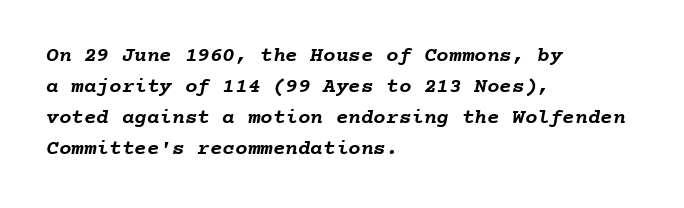
Q: Is the text bold? A: Yes.
Q: Is the text underlined? A: No.
Q: How is the paragraph aligned? A: Left-aligned.
Q: Is the spacing between letters normal or unusually wide? A: Normal.
Q: Is the spacing between lines tight, normal or loose? A: Normal.
